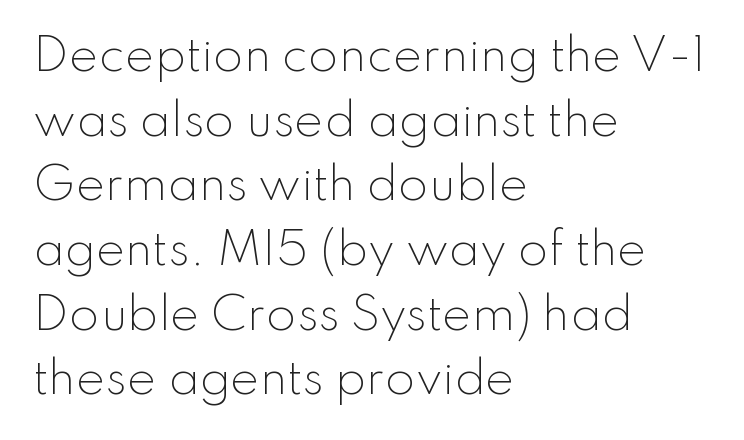
The lettering stays uniformly vertical, giving the passage a roman look. Visually the block forms a straight wall on the left and a jagged coastline on the right. Students, note that the glyphs here touch the page at normal intervals. The vertical gap from one line to the next is medium. Character widths vary here, with narrow letters taking less room than wide ones.
